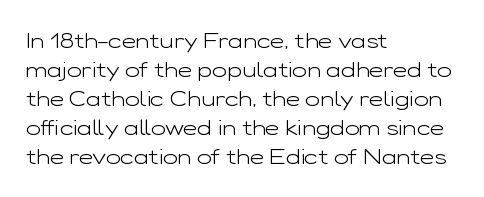
Tall strokes in this sample are plumb rather than angled. The passage shown has conventional tracking throughout. Every row of glyphs begins at an identical x-position on the left. A normal amount of white space separates one row of letters from the next. Type without underlining.
